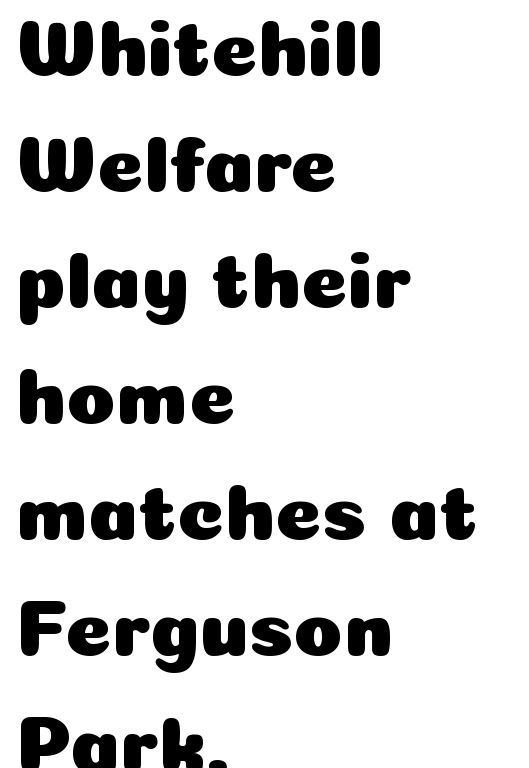
{"serif": "no", "italic": "no", "width": "normal", "stroke_contrast": "low", "x_height": "medium", "monospaced": "no", "underline": "no", "align": "left", "line_spacing": "normal", "line_spacing_ratio": 1.45, "letter_spacing": "normal", "letter_spacing_em": 0.0, "glyph_px": 80}
